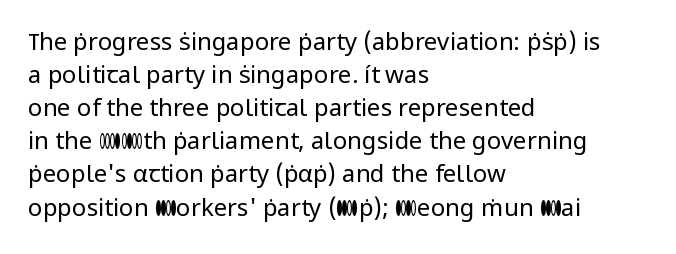
Q: Is the text bold? A: No.
Q: Is the text italic (slanted)? A: No, it is upright.
Q: Is the text underlined? A: No.
Q: How is the paragraph aligned? A: Left-aligned.
Q: Is the spacing between letters normal or unusually wide? A: Normal.
Q: Is the spacing between lines tight, normal or loose? A: Normal.
